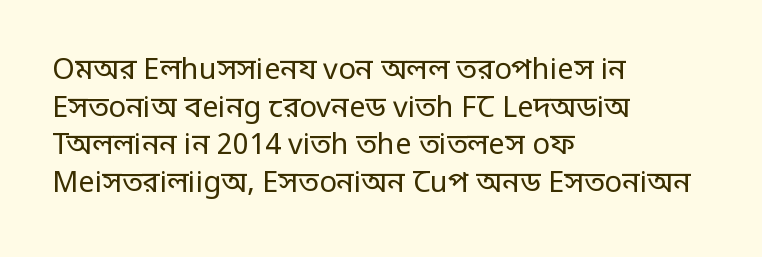
Glance below the letters and you will spot only blank space. Notice how the passage keeps a crisp vertical edge on the left only. These lines keep a tight, regular rhythm from letter to letter. The passage shown stacks its lines at a standard gap. The strokes carry an ordinary text weight at most.
